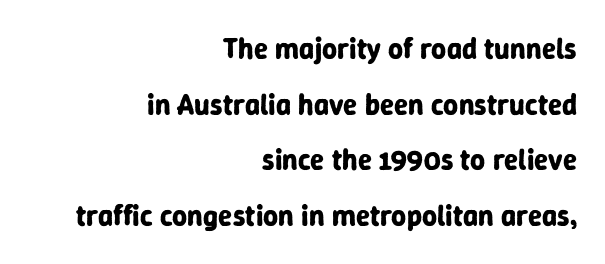
{"serif": "no", "italic": "no", "bold": "yes", "weight": "bold", "width": "normal", "stroke_contrast": "low", "x_height": "medium", "monospaced": "no", "underline": "no", "align": "right", "line_spacing": "loose", "line_spacing_ratio": 1.92, "letter_spacing": "normal", "letter_spacing_em": 0.0, "glyph_px": 29}
